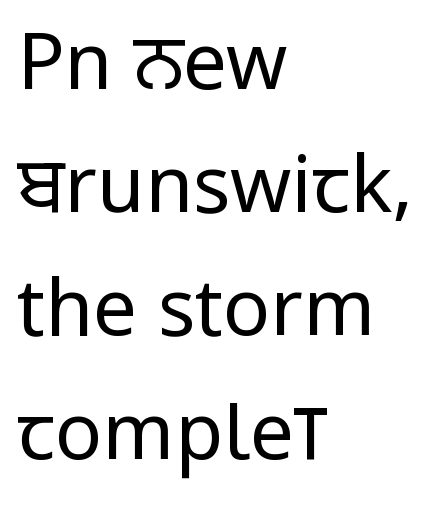
{"serif": "no", "italic": "no", "bold": "no", "weight": "regular", "width": "condensed", "stroke_contrast": "low", "x_height": "large", "monospaced": "no", "underline": "no", "align": "left", "line_spacing": "normal", "line_spacing_ratio": 1.58, "letter_spacing": "normal", "letter_spacing_em": 0.0, "glyph_px": 78}
